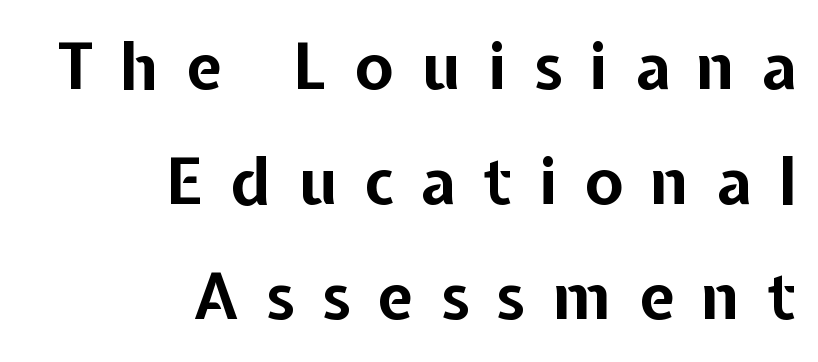
Q: Is the text bold? A: Yes.
Q: Is the text italic (slanted)? A: No, it is upright.
Q: Is the typeface a serif or a sans-serif typeface? A: Sans-serif.
Q: Is the text underlined? A: No.
Q: How is the paragraph aligned? A: Right-aligned.
Q: Is the spacing between letters normal or unusually wide? A: Unusually wide.
Q: Width (condensed, normal, or wide)? A: Normal.
Q: Stroke contrast? A: Low.
Q: x-height? A: Medium.
Q: Monospaced? A: No.
